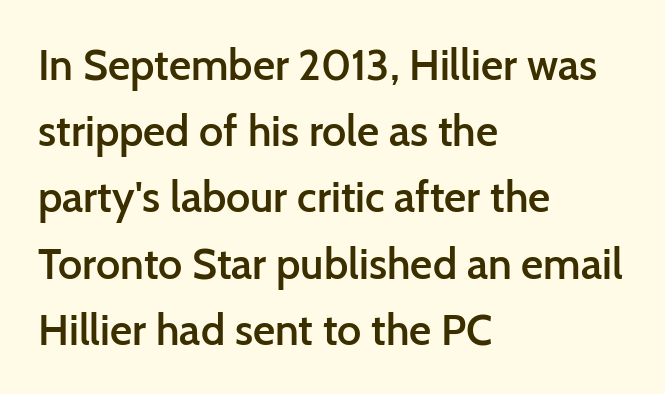
{"serif": "no", "italic": "no", "bold": "semi", "weight": "semibold", "width": "normal", "stroke_contrast": "low", "x_height": "medium", "monospaced": "no", "underline": "no", "align": "left", "line_spacing": "normal", "line_spacing_ratio": 1.54, "letter_spacing": "normal", "letter_spacing_em": 0.0, "glyph_px": 43}
